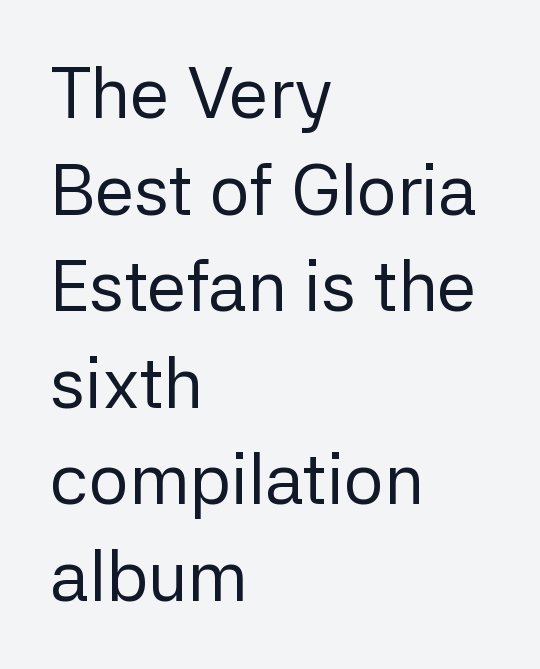
The image shows 71 px regular-weight sans-serif type, upright; set left-aligned, normal line spacing (1.36x), normal letter spacing, not underlined; low stroke contrast and a medium x-height.
